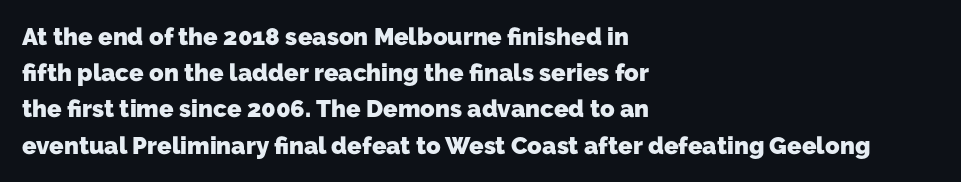
The image shows 24 px bold type; set left-aligned, normal line spacing (1.51x), normal letter spacing, not underlined.
